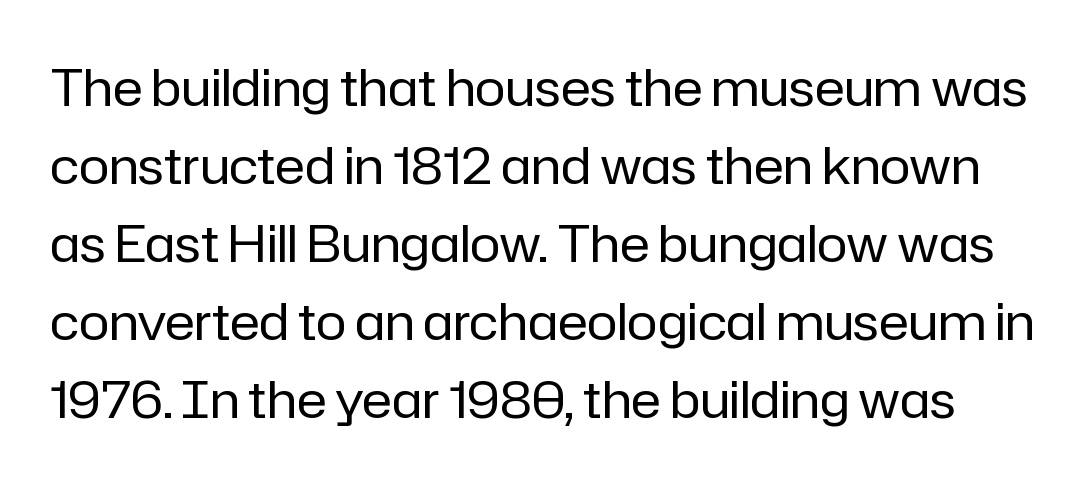
The image shows 51 px regular-weight sans-serif type, upright; set normal line spacing (1.53x), normal letter spacing, not underlined; low stroke contrast and a medium x-height.
